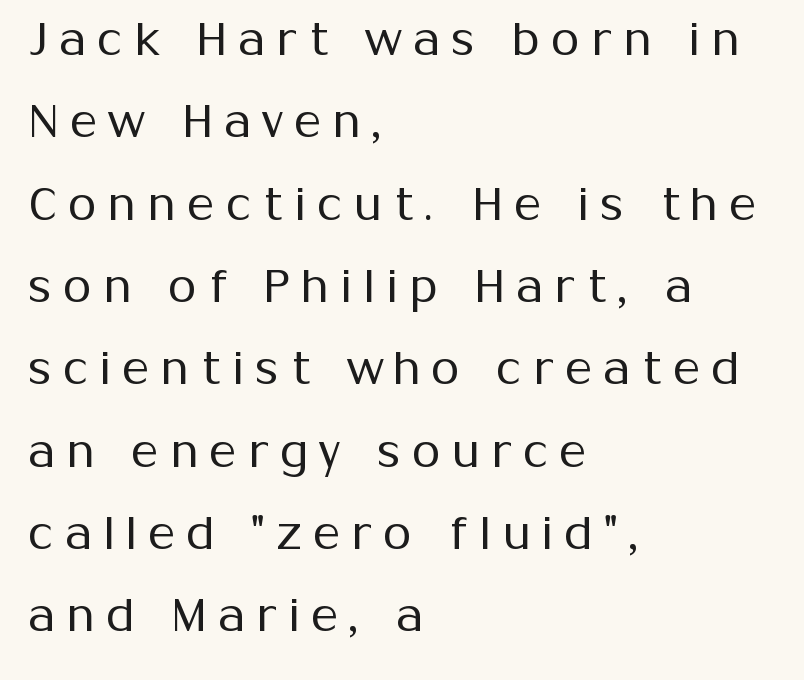
Q: Is the text bold? A: No.
Q: Is the text italic (slanted)? A: No, it is upright.
Q: Is the typeface a serif or a sans-serif typeface? A: Sans-serif.
Q: Is the text underlined? A: No.
Q: How is the paragraph aligned? A: Left-aligned.
Q: Is the spacing between letters normal or unusually wide? A: Unusually wide.
Q: Width (condensed, normal, or wide)? A: Normal.
Q: Stroke contrast? A: Medium.
Q: x-height? A: Medium.
Q: Monospaced? A: No.
